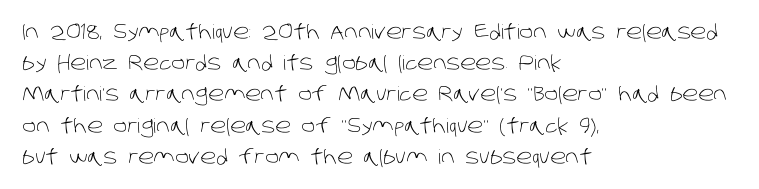
Q: Is the text bold? A: No.
Q: Is the text underlined? A: No.
Q: How is the paragraph aligned? A: Left-aligned.
Q: Is the spacing between letters normal or unusually wide? A: Normal.
Q: Is the spacing between lines tight, normal or loose? A: Normal.
